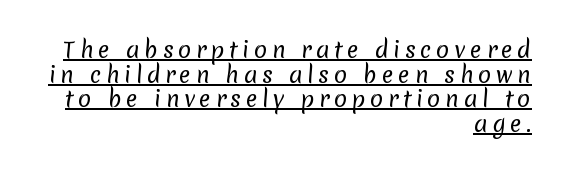
Successive baselines arrive quickly, one right under another. This sample carries an underscore along the baseline area. Caption: expanded tracking, letters set apart. Weight: regular or lighter.
